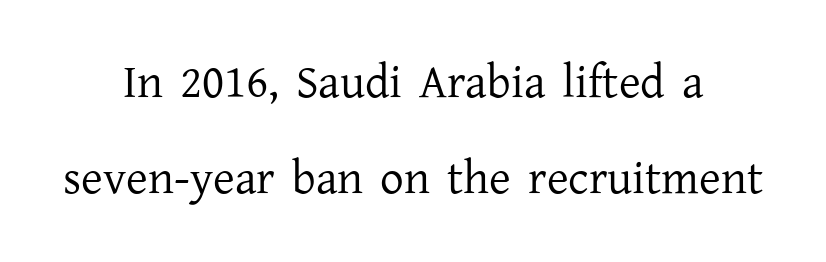
This is roman type, the default non-slanted kind. Is this a fixed-width face? No — the glyphs have proportional, varying widths. The line-height multiplier appears high, well above default. The rendering keeps characters at their native spacing. What kind of face is this? One with serifs. Heft: none added — not bold.
